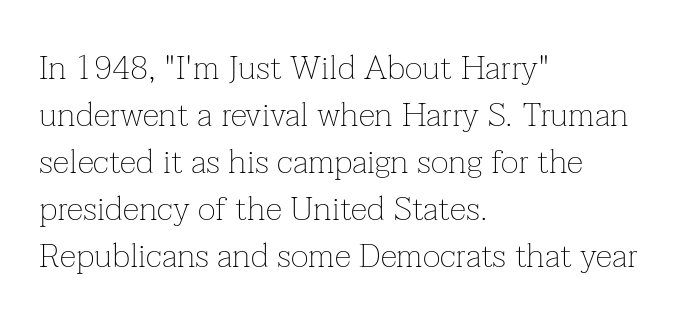
The image shows 34 px thin serif type, upright; set left-aligned, normal line spacing (1.38x), normal letter spacing, not underlined; low stroke contrast and a medium x-height.
